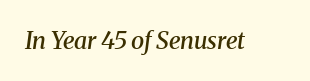
How heavy is the stroke? Medium-heavy — a semibold, shy of bold. The passage shown has conventional tracking throughout. Yep, that's italic — everything's leaning. Descenders are the only things crossing below the line.
